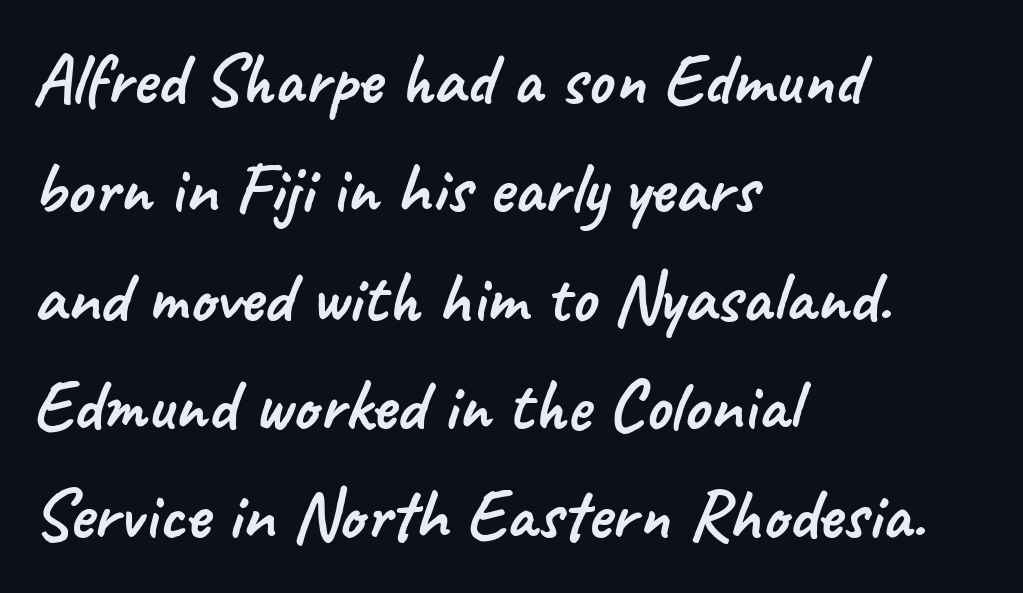
The designer went with a sans here, leaving each stem footless. Vertical spacing — default. Teacher's note: observe the even left margin — that is flush-left alignment. Words float on clear page, feet unadorned. A typesetter would call this proportional, since set widths differ per character. Short note: letters normally spaced.
